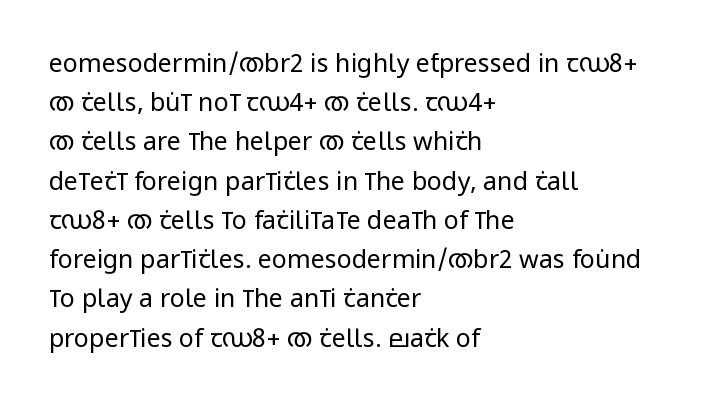
Q: Is the text bold? A: No.
Q: Is the text italic (slanted)? A: No, it is upright.
Q: Is the text underlined? A: No.
Q: How is the paragraph aligned? A: Left-aligned.
Q: Is the spacing between letters normal or unusually wide? A: Normal.
Q: Is the spacing between lines tight, normal or loose? A: Normal.
